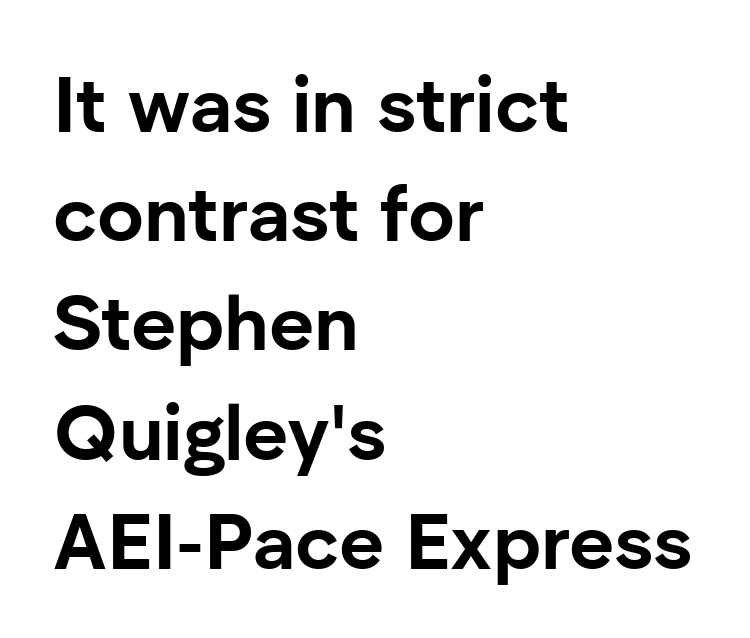
Q: Is the text bold? A: Yes.
Q: Is the text italic (slanted)? A: No, it is upright.
Q: Is the typeface a serif or a sans-serif typeface? A: Sans-serif.
Q: Is the text underlined? A: No.
Q: How is the paragraph aligned? A: Left-aligned.
Q: Is the spacing between letters normal or unusually wide? A: Normal.
Q: Is the spacing between lines tight, normal or loose? A: Normal.
Q: Width (condensed, normal, or wide)? A: Normal.
Q: Stroke contrast? A: Low.
Q: x-height? A: Medium.
Q: Monospaced? A: No.
